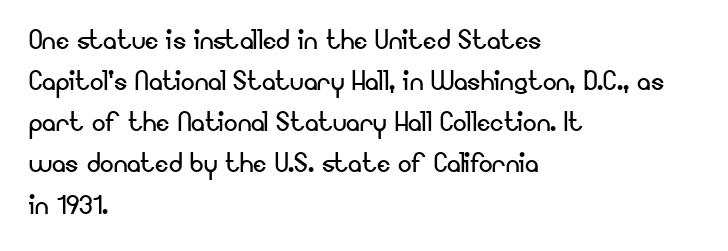
Heaviness? Minimal to ordinary, like unemphasized prose. The typesetter chose a ragged-right arrangement here. Each row of text sits above clean, open space. Do the letters lean? They stand straight. Type style note: lacks serifs. The rendering uses natural spacing where letterforms have individual widths.
